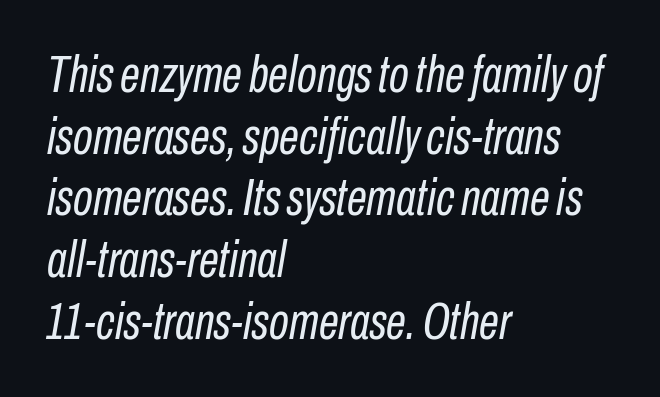
Q: Is the text bold? A: No.
Q: Is the text italic (slanted)? A: Yes, it leans right by about 10 degrees.
Q: Is the text underlined? A: No.
Q: How is the paragraph aligned? A: Left-aligned.
Q: Is the spacing between letters normal or unusually wide? A: Normal.
Q: Width (condensed, normal, or wide)? A: Condensed.
Q: Stroke contrast? A: Low.
Q: x-height? A: Medium.
Q: Monospaced? A: No.
